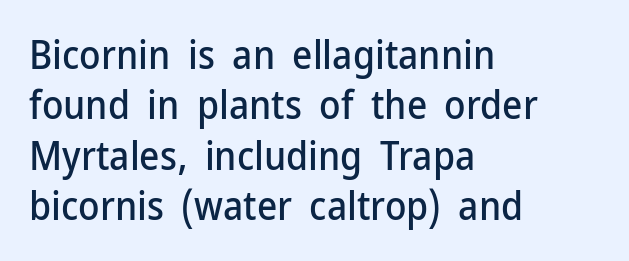
The passage shown is not underscored anywhere. These lines are rendered in a variable-pitch font. Letterform terminals end flat and unadorned throughout the passage. Line beginnings align vertically; line endings do not. You could call the tracking neutral — neither tight nor loose.
